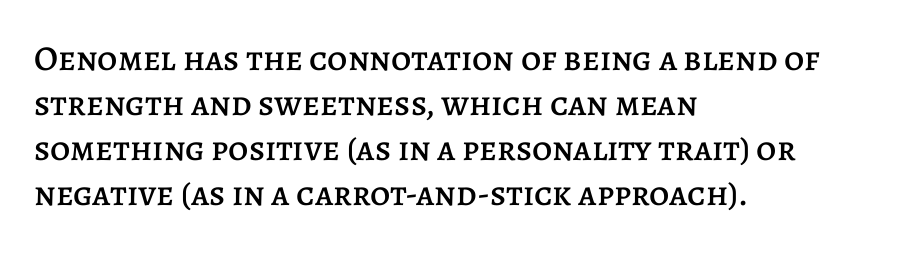
{"italic": "no", "width": "normal", "stroke_contrast": "low", "x_height": "large", "monospaced": "no", "underline": "no", "align": "left", "line_spacing": "normal", "line_spacing_ratio": 1.29, "letter_spacing": "normal", "letter_spacing_em": 0.0, "glyph_px": 35}
